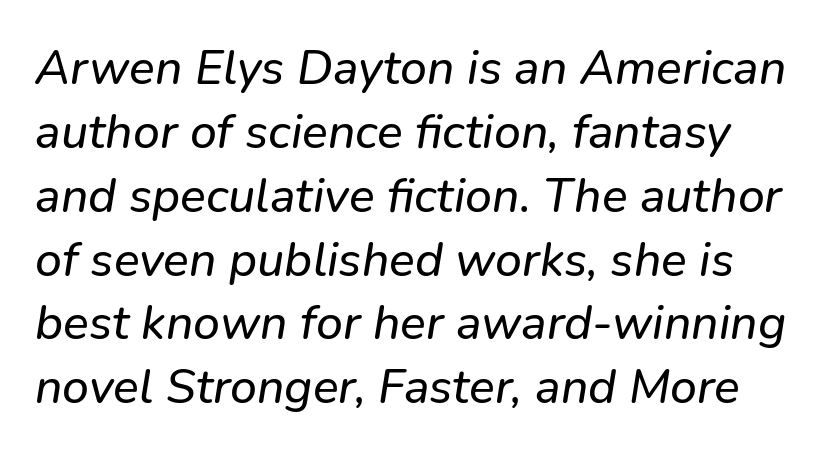
The image shows 48 px text type, italic (leaning right); set normal line spacing (1.33x), normal letter spacing, not underlined; low stroke contrast and a medium x-height.
